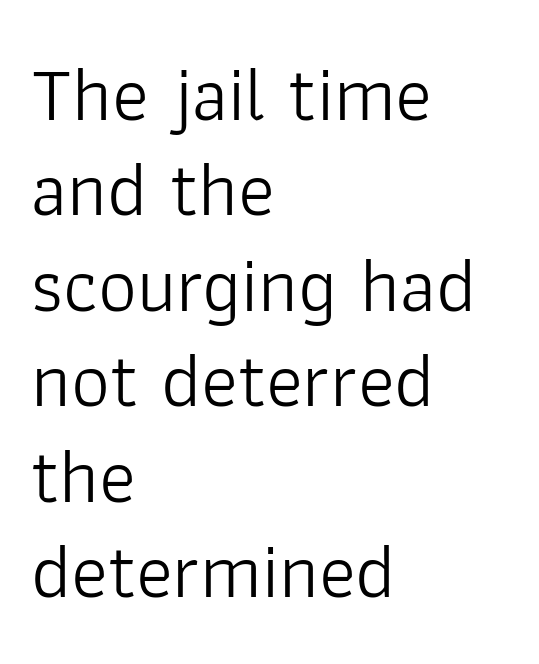
Observe the ordinary spacing: letters are neighbours, not strangers. Typeset ragged right — the left edge is the straight one. You could not count columns in this text — the font is proportionally spaced. Check where the strokes stop: nothing finishes them off — pure sans. Style check: upright.
